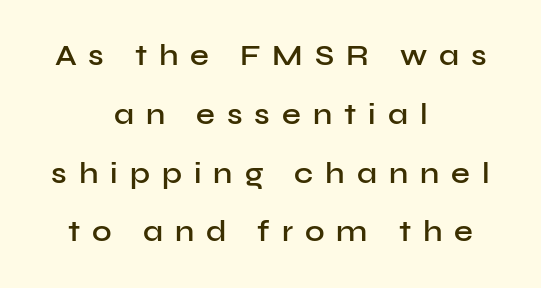
Upright lettering throughout. This rendering uses center alignment, leaving both contours irregular but symmetric. Does the leading feel generous? Absolutely, it's lavish. Unlike a traditional serif, this face leaves its strokes unadorned. The space beneath each line is pristine and unruled.
